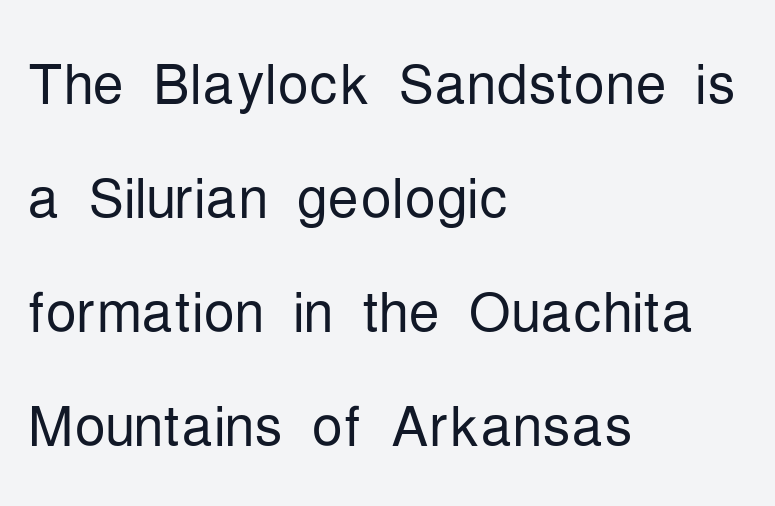
Q: Is the text bold? A: No.
Q: Is the text italic (slanted)? A: No, it is upright.
Q: Is the typeface a serif or a sans-serif typeface? A: Sans-serif.
Q: Is the text underlined? A: No.
Q: How is the paragraph aligned? A: Left-aligned.
Q: Is the spacing between letters normal or unusually wide? A: Normal.
Q: Is the spacing between lines tight, normal or loose? A: Normal.
Q: Width (condensed, normal, or wide)? A: Condensed.
Q: Stroke contrast? A: Low.
Q: x-height? A: Medium.
Q: Monospaced? A: No.
